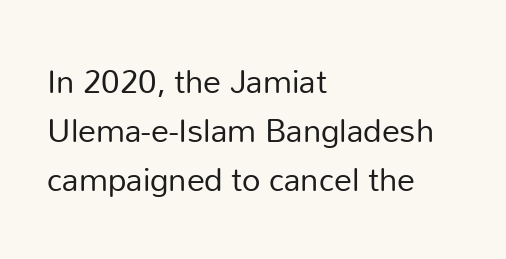
Q: Is the text bold? A: No.
Q: Is the text italic (slanted)? A: No, it is upright.
Q: Is the typeface a serif or a sans-serif typeface? A: Sans-serif.
Q: Is the text underlined? A: No.
Q: How is the paragraph aligned? A: Left-aligned.
Q: Is the spacing between letters normal or unusually wide? A: Normal.
Q: Is the spacing between lines tight, normal or loose? A: Normal.
Q: Width (condensed, normal, or wide)? A: Normal.
Q: Stroke contrast? A: Low.
Q: x-height? A: Medium.
Q: Monospaced? A: No.
